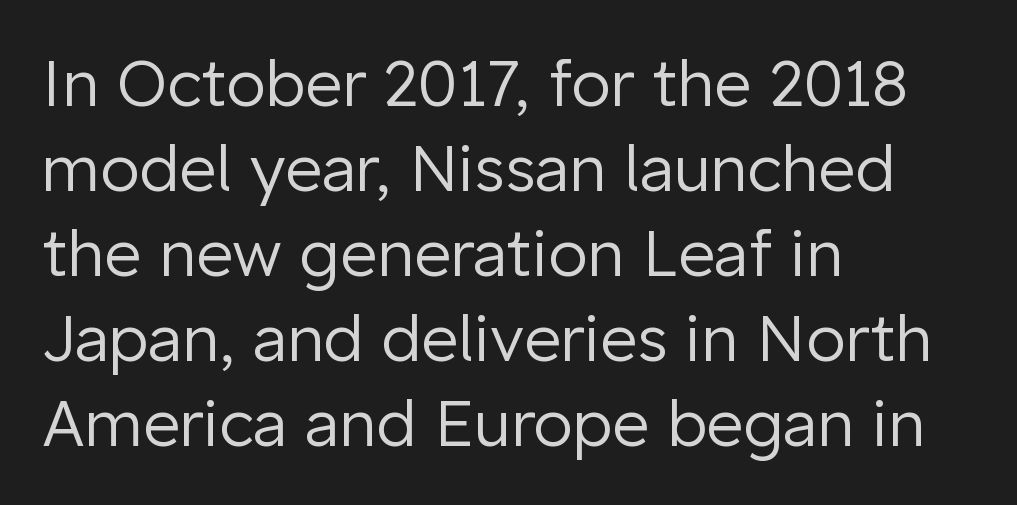
{"serif": "no", "italic": "no", "bold": "no", "weight": "regular", "width": "normal", "stroke_contrast": "low", "x_height": "medium", "monospaced": "no", "underline": "no", "align": "left", "line_spacing": "normal", "line_spacing_ratio": 1.33, "letter_spacing": "normal", "letter_spacing_em": 0.0, "glyph_px": 64}
